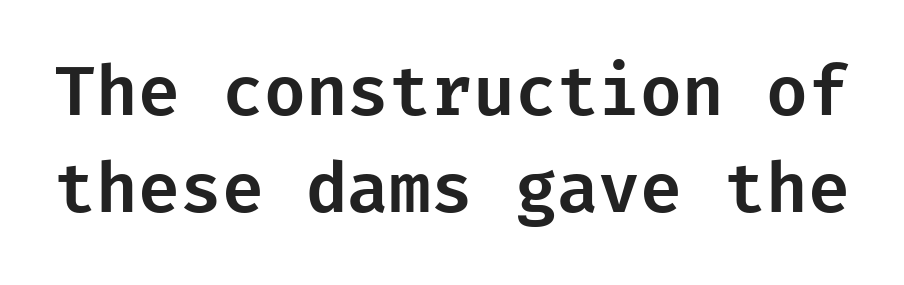
{"serif": "no", "italic": "no", "width": "normal", "stroke_contrast": "low", "x_height": "medium", "underline": "no", "line_spacing": "normal", "line_spacing_ratio": 1.42, "letter_spacing": "normal", "letter_spacing_em": 0.0, "glyph_px": 68}
